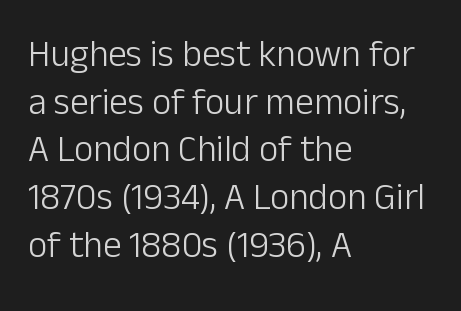
The letters advance in unequal steps, a hallmark of proportional type. Posture: straight, roman, zero tilt. This block has exactly the height ordinary leading produces. Left-aligned paragraph, ragged on the right. To sum up the face: it is a sans, with no serifs.
